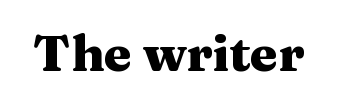
{"serif": "yes", "italic": "no", "bold": "yes", "weight": "heavy", "width": "wide", "stroke_contrast": "medium", "x_height": "medium", "monospaced": "no", "underline": "no", "letter_spacing": "normal", "letter_spacing_em": 0.0, "glyph_px": 50}
